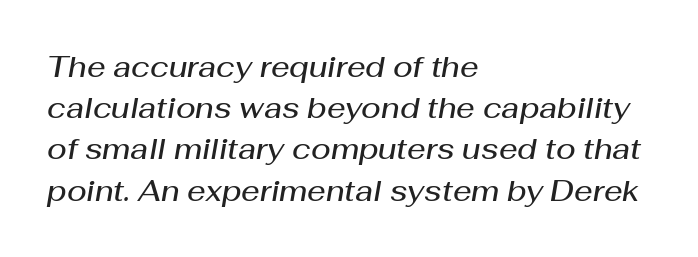
{"italic": "yes", "lean": "right", "slant_degrees": 10, "bold": "semi", "weight": "semibold", "width": "normal", "stroke_contrast": "medium", "x_height": "medium", "monospaced": "no", "underline": "no", "align": "left", "line_spacing": "normal", "line_spacing_ratio": 1.42, "letter_spacing": "normal", "letter_spacing_em": 0.0, "glyph_px": 29}
